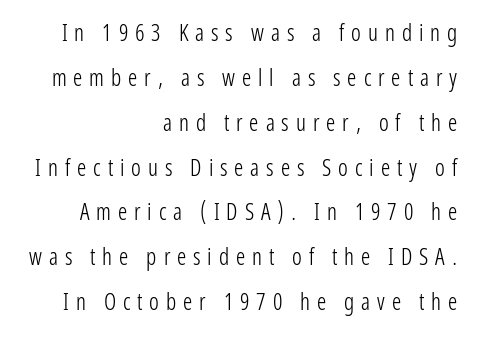
The image shows 23 px text type, upright; set right-aligned, loose line spacing (1.95x), unusually wide letter spacing (+0.3 em), not underlined.
